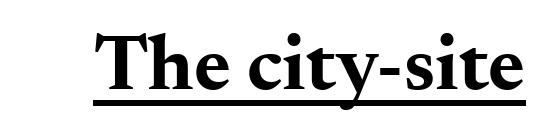
{"serif": "yes", "italic": "no", "bold": "yes", "weight": "bold", "width": "wide", "stroke_contrast": "medium", "x_height": "small", "monospaced": "no", "underline": "yes", "letter_spacing": "normal", "letter_spacing_em": 0.0, "glyph_px": 79}
